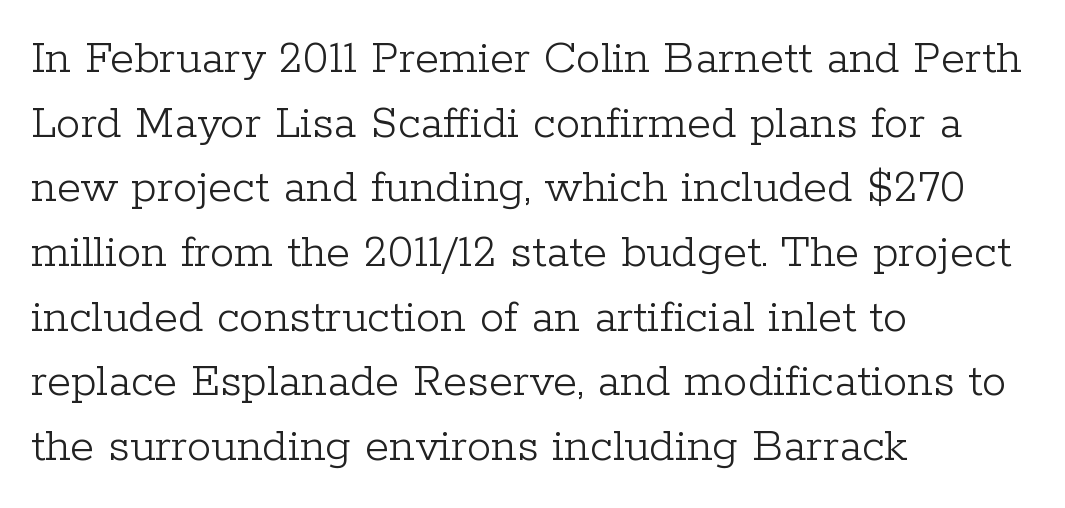
Q: Is the text bold? A: No.
Q: Is the text italic (slanted)? A: No, it is upright.
Q: Is the typeface a serif or a sans-serif typeface? A: Serif.
Q: Is the text underlined? A: No.
Q: How is the paragraph aligned? A: Left-aligned.
Q: Is the spacing between letters normal or unusually wide? A: Normal.
Q: Is the spacing between lines tight, normal or loose? A: Normal.
Q: Width (condensed, normal, or wide)? A: Normal.
Q: Stroke contrast? A: Low.
Q: x-height? A: Medium.
Q: Monospaced? A: No.
